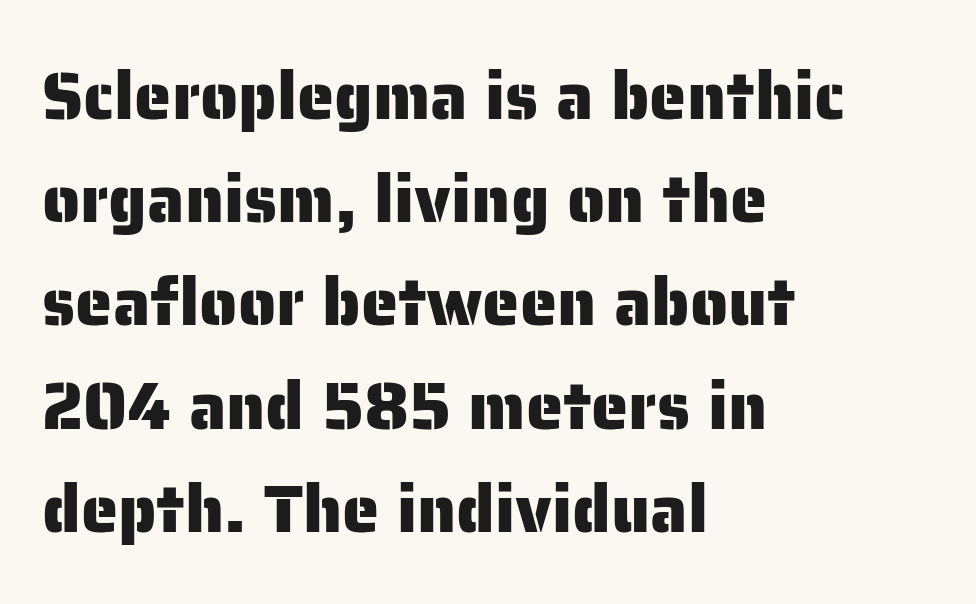
The image shows 67 px sans-serif type, upright; set left-aligned, normal line spacing (1.54x), normal letter spacing, not underlined; low stroke contrast and a medium x-height.
